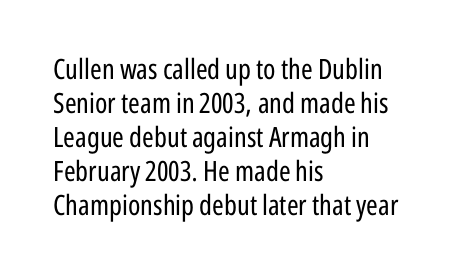
The image shows 28 px regular-weight, condensed sans-serif type, upright; set left-aligned, line spacing 1.21x, normal letter spacing, not underlined; low stroke contrast and a medium x-height.
